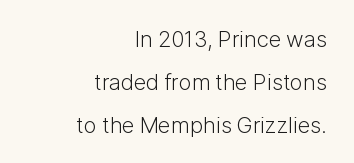
Q: Is the text bold? A: No.
Q: Is the text italic (slanted)? A: No, it is upright.
Q: Is the text underlined? A: No.
Q: How is the paragraph aligned? A: Right-aligned.
Q: Is the spacing between letters normal or unusually wide? A: Normal.
Q: Is the spacing between lines tight, normal or loose? A: Loose.
